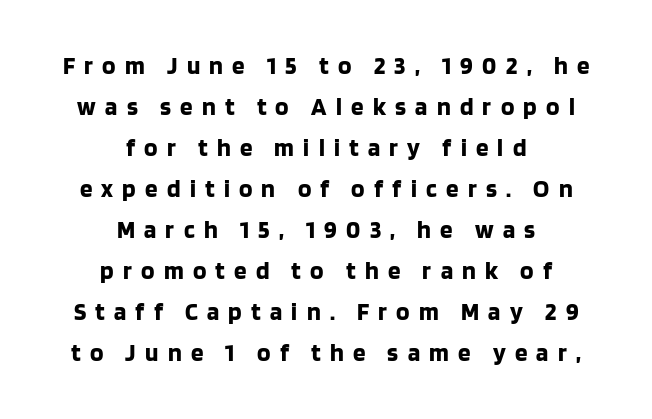
The image shows 25 px bold type, upright; set centered, normal line spacing (1.64x), unusually wide letter spacing (+0.37 em), not underlined.
